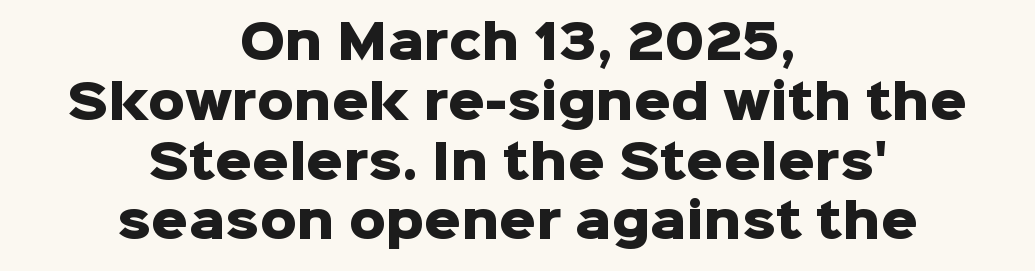
Varying glyph widths throughout — classic text-font behaviour. Decoration check: the copy has no underline. The passage shown is typeset with a sans-serif family. In terms of weight, the rendering is a true, heavy bold.
